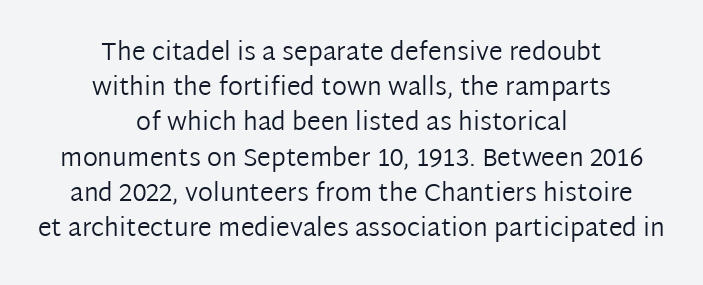
{"italic": "no", "bold": "no", "underline": "no", "align": "center", "line_spacing": "normal", "line_spacing_ratio": 1.41, "letter_spacing": "normal", "letter_spacing_em": 0.0, "glyph_px": 25}
